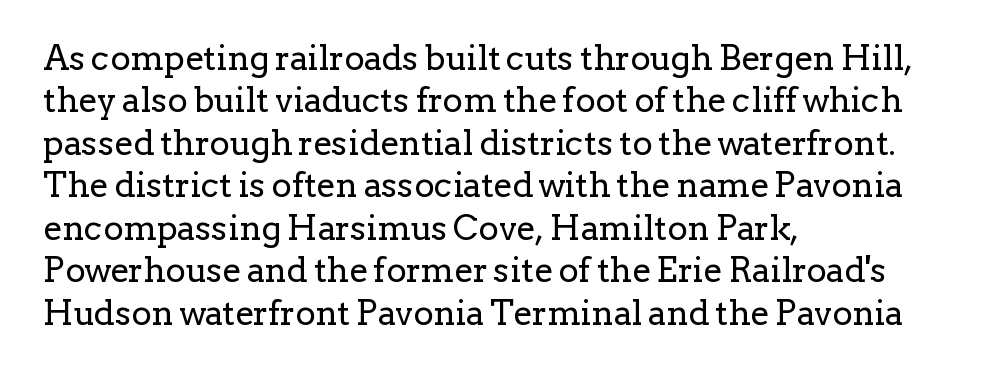
{"serif": "yes", "italic": "no", "bold": "no", "weight": "regular", "width": "normal", "stroke_contrast": "low", "x_height": "medium", "monospaced": "no", "underline": "no", "align": "left", "line_spacing": "normal", "line_spacing_ratio": 1.25, "letter_spacing": "normal", "letter_spacing_em": 0.0, "glyph_px": 34}
